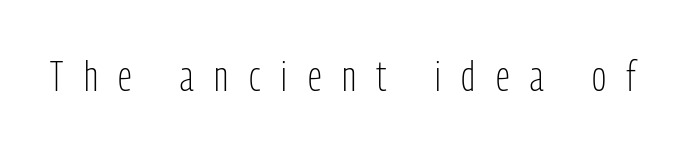
Q: Is the text bold? A: No.
Q: Is the text italic (slanted)? A: No, it is upright.
Q: Is the typeface a serif or a sans-serif typeface? A: Sans-serif.
Q: Is the text underlined? A: No.
Q: Is the spacing between letters normal or unusually wide? A: Unusually wide.
Q: Width (condensed, normal, or wide)? A: Condensed.
Q: Stroke contrast? A: Low.
Q: x-height? A: Medium.
Q: Monospaced? A: No.
